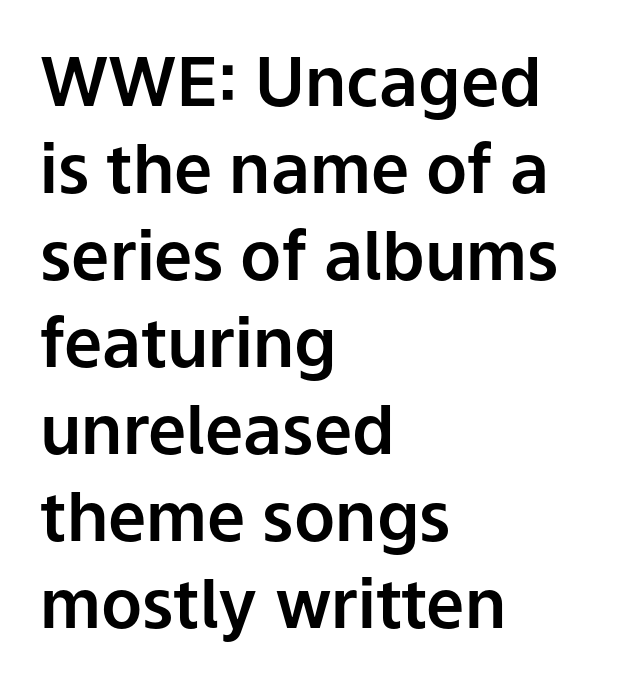
{"serif": "no", "italic": "no", "width": "normal", "stroke_contrast": "low", "x_height": "medium", "monospaced": "no", "underline": "no", "align": "left", "line_spacing": "normal", "line_spacing_ratio": 1.28, "letter_spacing": "normal", "letter_spacing_em": 0.0, "glyph_px": 68}
